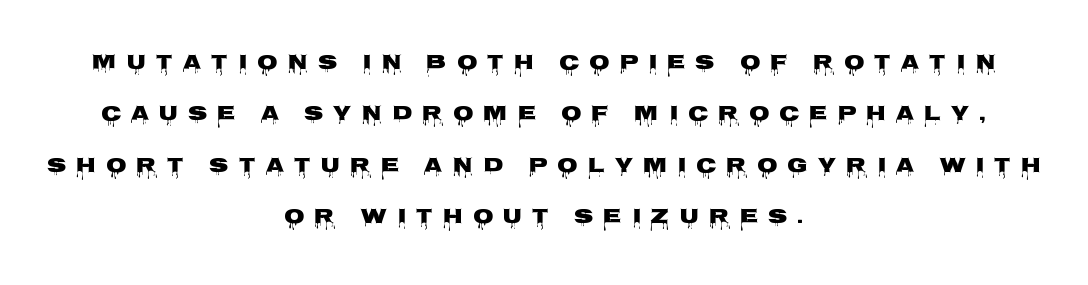
The image shows 21 px bold type, upright; set centered, loose line spacing (2.45x), unusually wide letter spacing (+0.47 em), not underlined.
